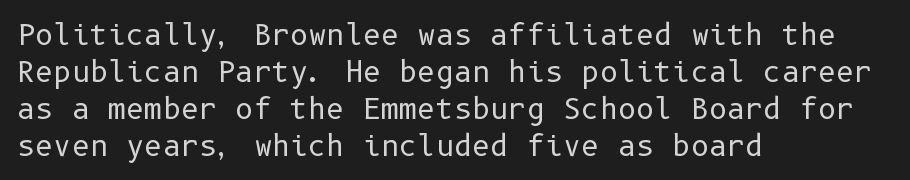
Q: Is the text bold? A: No.
Q: Is the text italic (slanted)? A: No, it is upright.
Q: Is the typeface a serif or a sans-serif typeface? A: Sans-serif.
Q: Is the text underlined? A: No.
Q: How is the paragraph aligned? A: Left-aligned.
Q: Is the spacing between letters normal or unusually wide? A: Normal.
Q: Is the spacing between lines tight, normal or loose? A: Normal.
Q: Width (condensed, normal, or wide)? A: Normal.
Q: Stroke contrast? A: Low.
Q: x-height? A: Medium.
